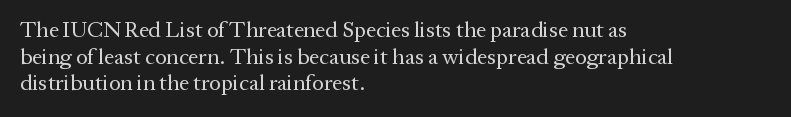
The face used here is rendered with its standard letterfit. The rag falls on the right side of this text block. The typeface has the unassuming heft of standard copy or less. Italic: no, the glyphs are upright roman.
